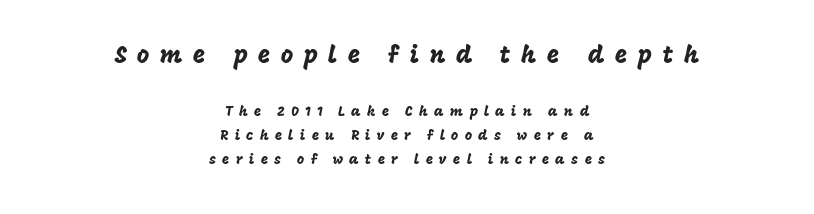
The image shows 24 px text type; set centered, line spacing 1.71x, unusually wide letter spacing (+0.44 em), not underlined; the first (top) block is 1.71x larger.
